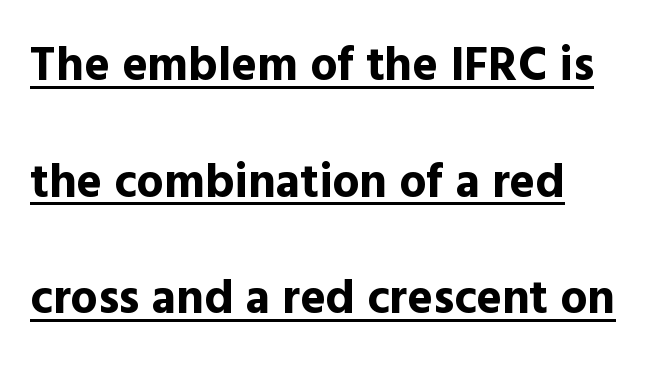
The image shows 48 px bold sans-serif type, upright; set loose line spacing (2.43x), normal letter spacing, underlined; a medium x-height.
